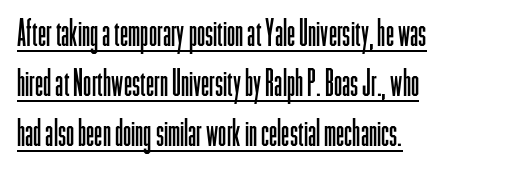
Q: Is the text bold? A: No.
Q: Is the text italic (slanted)? A: No, it is upright.
Q: Is the typeface a serif or a sans-serif typeface? A: Sans-serif.
Q: Is the text underlined? A: Yes.
Q: How is the paragraph aligned? A: Left-aligned.
Q: Is the spacing between letters normal or unusually wide? A: Normal.
Q: Is the spacing between lines tight, normal or loose? A: Normal.
Q: Width (condensed, normal, or wide)? A: Condensed.
Q: Stroke contrast? A: Low.
Q: x-height? A: Medium.
Q: Monospaced? A: No.
